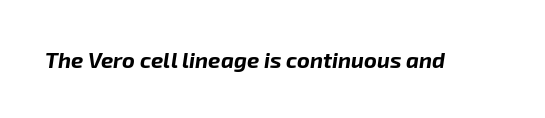
The image shows 22 px bold type, italic (leaning right); set normal letter spacing, not underlined.
